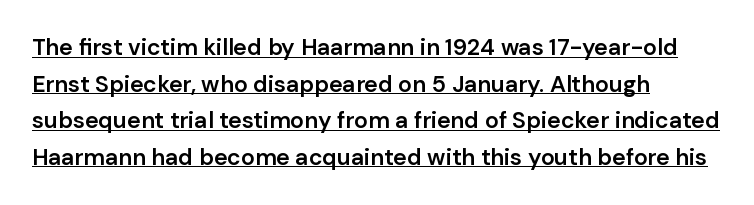
Does the copy run flush right? No — it runs flush left. This sample uses an upright cut, with every glyph sitting square on the baseline. Compared with typical paragraphs, the rows here are spaced about the same. Is the type bold? Partly — it's a semibold, heavier than regular but not fully bold.
